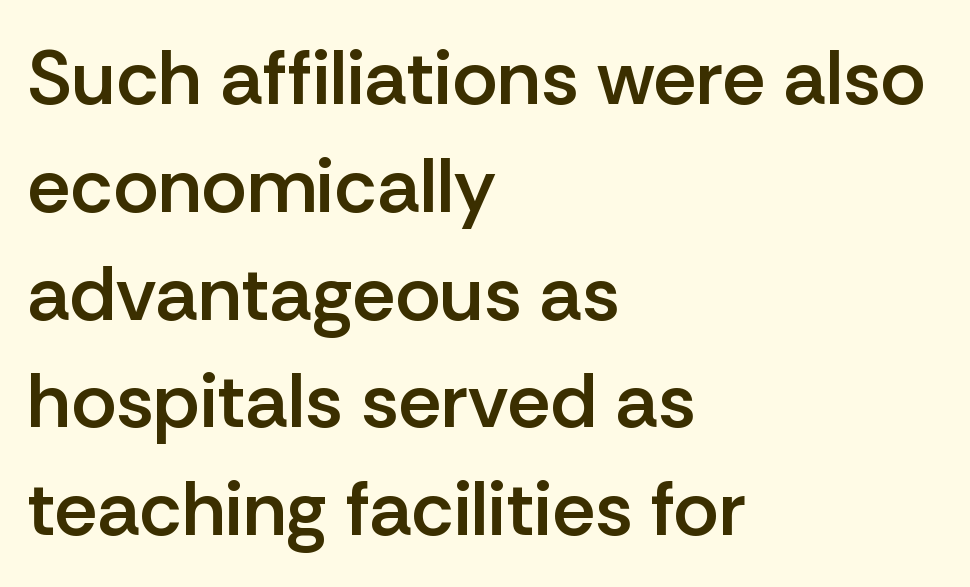
{"serif": "no", "italic": "no", "bold": "semi", "weight": "semibold", "width": "normal", "stroke_contrast": "low", "x_height": "medium", "monospaced": "no", "underline": "no", "align": "left", "line_spacing": "normal", "line_spacing_ratio": 1.4, "letter_spacing": "normal", "letter_spacing_em": 0.0, "glyph_px": 77}
